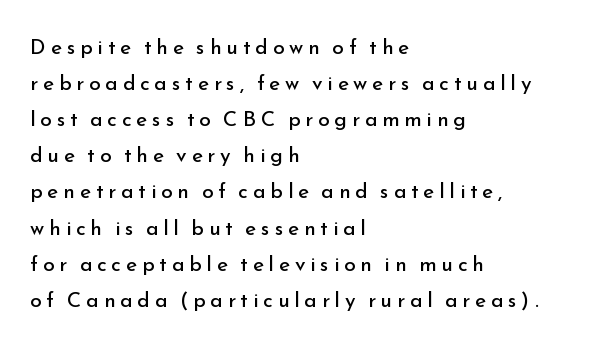
{"italic": "no", "bold": "no", "underline": "no", "align": "left", "line_spacing_ratio": 1.72, "letter_spacing": "wide", "letter_spacing_em": 0.23, "glyph_px": 21}
